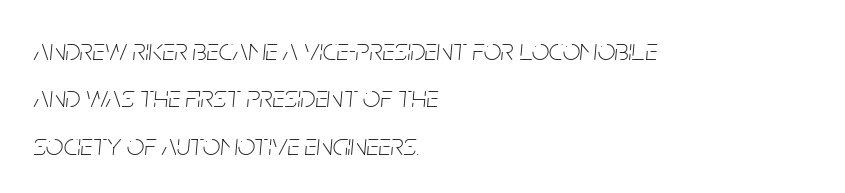
The image shows 31 px thin, condensed type, italic (leaning right); set left-aligned, normal line spacing (1.53x), normal letter spacing, not underlined; low stroke contrast and a large x-height.
